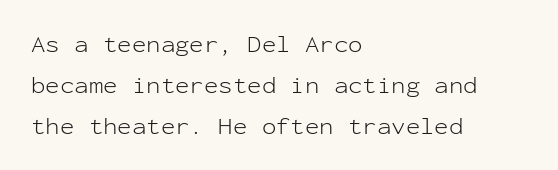
Q: Is the text bold? A: No.
Q: Is the text italic (slanted)? A: No, it is upright.
Q: Is the text underlined? A: No.
Q: How is the paragraph aligned? A: Left-aligned.
Q: Is the spacing between letters normal or unusually wide? A: Normal.
Q: Is the spacing between lines tight, normal or loose? A: Normal.
